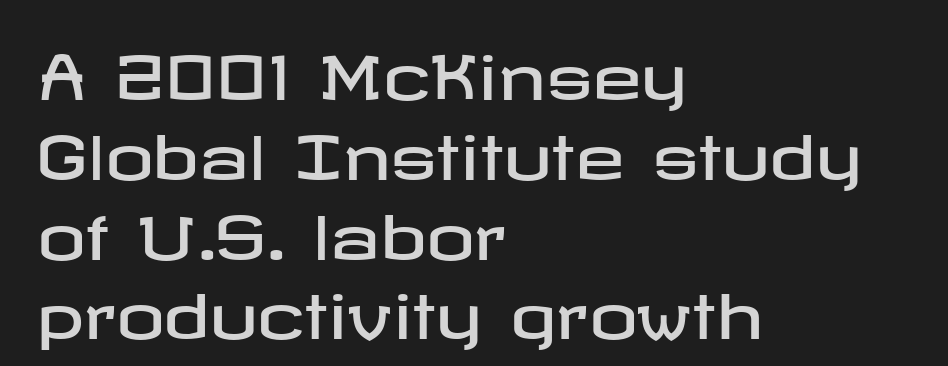
{"serif": "no", "italic": "no", "width": "wide", "stroke_contrast": "low", "x_height": "medium", "underline": "no", "align": "left", "line_spacing": "normal", "line_spacing_ratio": 1.33, "letter_spacing": "normal", "letter_spacing_em": 0.0, "glyph_px": 60}
